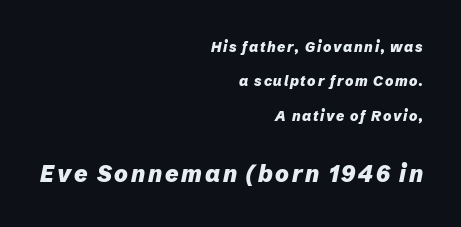
{"italic": "yes", "lean": "right", "slant_degrees": 12, "bold": "yes", "underline": "no", "align": "right", "line_spacing": "loose", "line_spacing_ratio": 2.45, "larger_block": "second", "size_ratio": 1.64, "glyph_px": 23}
